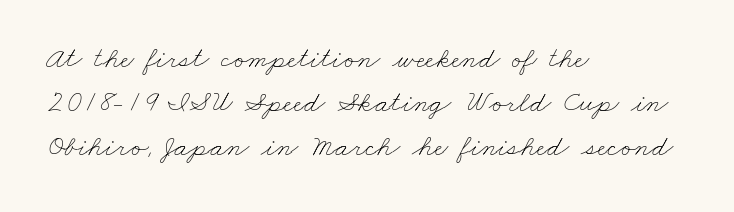
{"bold": "no", "weight": "thin", "width": "wide", "stroke_contrast": "low", "x_height": "small", "monospaced": "no", "underline": "no", "align": "left", "line_spacing": "normal", "line_spacing_ratio": 1.47, "letter_spacing": "normal", "letter_spacing_em": 0.0, "glyph_px": 30}
